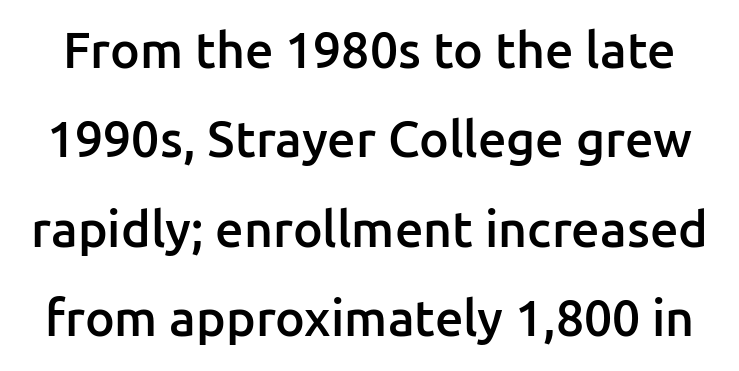
{"serif": "no", "italic": "no", "bold": "semi", "weight": "semibold", "width": "normal", "stroke_contrast": "low", "x_height": "medium", "monospaced": "no", "underline": "no", "line_spacing_ratio": 1.79, "letter_spacing": "normal", "letter_spacing_em": 0.0, "glyph_px": 50}
